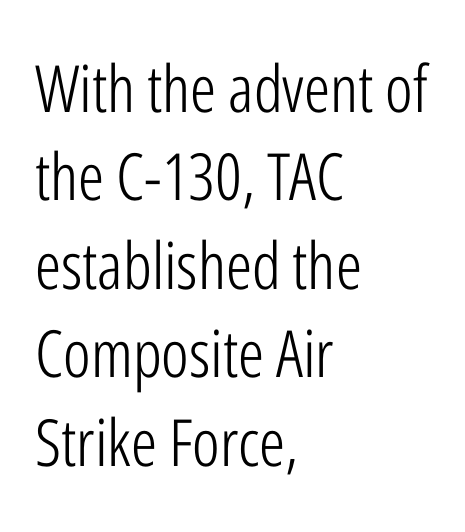
{"serif": "no", "italic": "no", "bold": "no", "weight": "light", "width": "condensed", "stroke_contrast": "low", "x_height": "medium", "monospaced": "no", "underline": "no", "align": "left", "line_spacing": "normal", "line_spacing_ratio": 1.36, "letter_spacing": "normal", "letter_spacing_em": 0.0, "glyph_px": 65}
